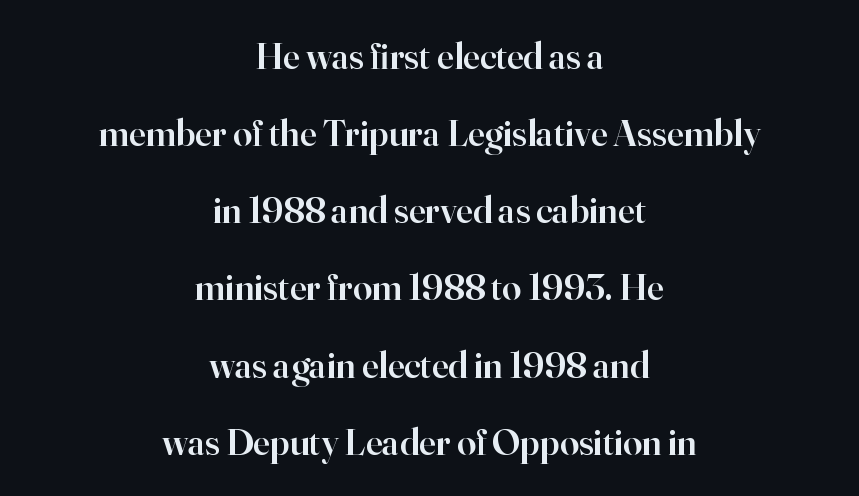
{"serif": "yes", "italic": "no", "bold": "semi", "weight": "semibold", "width": "normal", "stroke_contrast": "high", "x_height": "small", "monospaced": "no", "underline": "no", "align": "center", "line_spacing": "loose", "line_spacing_ratio": 2.03, "letter_spacing": "normal", "letter_spacing_em": 0.0, "glyph_px": 38}
